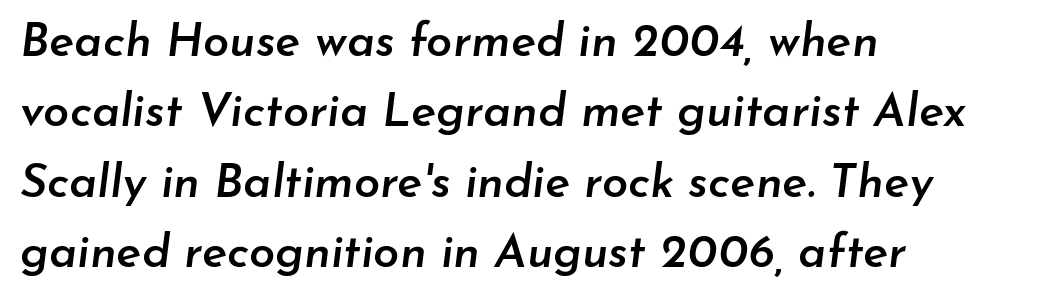
The passage shown stacks its lines at a standard gap. The string is rendered with underlining switched off. The font's italic variant was chosen for this text. The passage is arranged the way most books set body copy — flush left. You could call the tracking neutral — neither tight nor loose.
